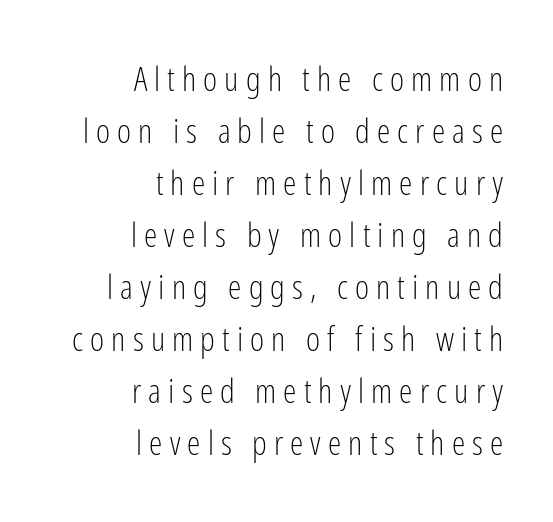
Q: Is the text bold? A: No.
Q: Is the text italic (slanted)? A: No, it is upright.
Q: Is the typeface a serif or a sans-serif typeface? A: Sans-serif.
Q: Is the text underlined? A: No.
Q: How is the paragraph aligned? A: Right-aligned.
Q: Is the spacing between letters normal or unusually wide? A: Unusually wide.
Q: Is the spacing between lines tight, normal or loose? A: Normal.
Q: Width (condensed, normal, or wide)? A: Condensed.
Q: Stroke contrast? A: Low.
Q: x-height? A: Medium.
Q: Monospaced? A: No.
